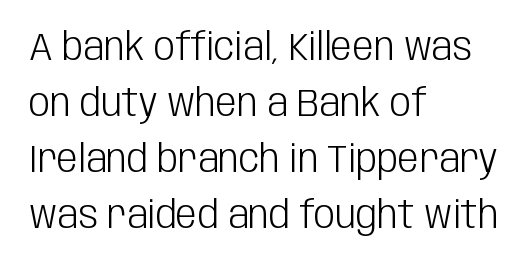
{"serif": "no", "italic": "no", "bold": "no", "weight": "light", "width": "condensed", "stroke_contrast": "low", "x_height": "large", "monospaced": "no", "underline": "no", "align": "left", "line_spacing": "normal", "line_spacing_ratio": 1.47, "letter_spacing": "normal", "letter_spacing_em": 0.0, "glyph_px": 38}
